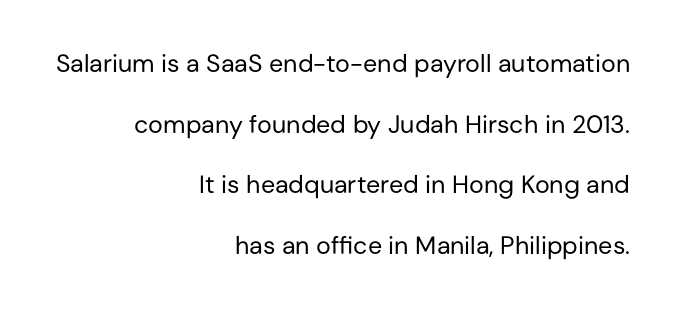
{"italic": "no", "bold": "no", "underline": "no", "align": "right", "line_spacing": "loose", "line_spacing_ratio": 2.43, "letter_spacing": "normal", "letter_spacing_em": 0.0, "glyph_px": 25}
